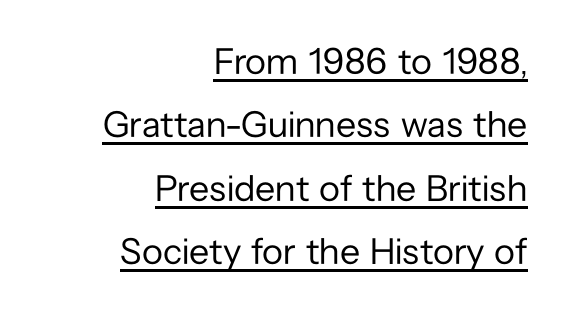
Q: Is the text bold? A: No.
Q: Is the text italic (slanted)? A: No, it is upright.
Q: Is the typeface a serif or a sans-serif typeface? A: Sans-serif.
Q: Is the text underlined? A: Yes.
Q: How is the paragraph aligned? A: Right-aligned.
Q: Is the spacing between letters normal or unusually wide? A: Normal.
Q: Width (condensed, normal, or wide)? A: Normal.
Q: Stroke contrast? A: Low.
Q: x-height? A: Medium.
Q: Monospaced? A: No.
